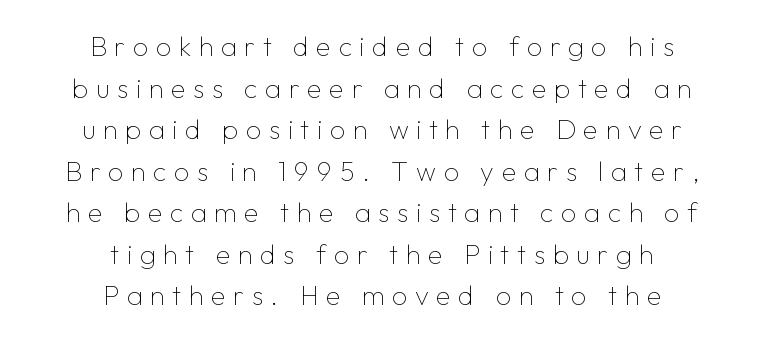
Letters rest on an invisible, unmarked baseline. Notice how descenders clear the ascenders below comfortably — that's standard leading. Do the letters lean? They stand straight. A light-to-regular cut is what we see here. Does the copy run flush right? No — it is centered line by line.
